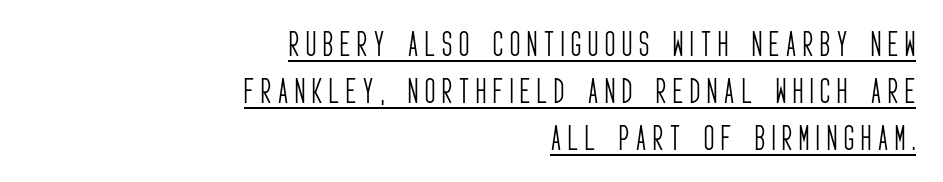
The image shows 28 px light, condensed sans-serif type, upright; set right-aligned, normal line spacing (1.68x), unusually wide letter spacing (+0.25 em), underlined; low stroke contrast and a large x-height.
